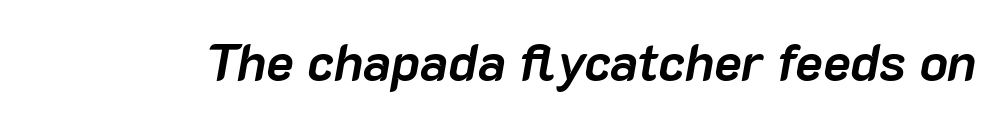
Each letter keeps its own natural width here, so spacing adapts to shape. This sample uses plain, unmodified letter spacing. Glance below the letters and you will spot only blank space. These lines were composed using italics.
